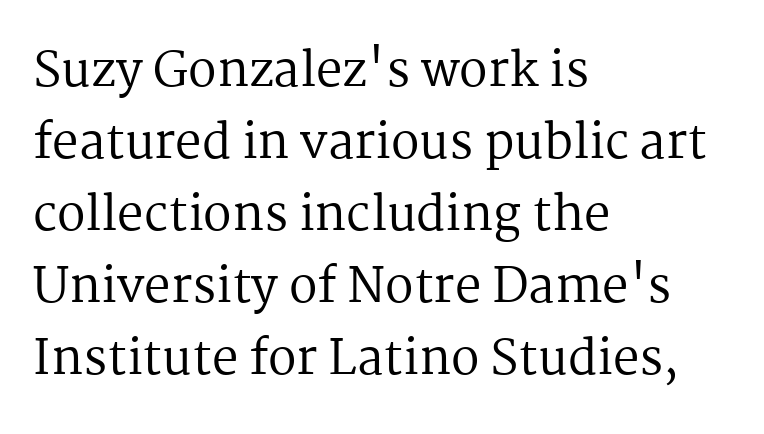
{"serif": "yes", "italic": "no", "bold": "no", "weight": "regular", "width": "normal", "stroke_contrast": "medium", "x_height": "medium", "monospaced": "no", "underline": "no", "align": "left", "line_spacing": "normal", "line_spacing_ratio": 1.53, "letter_spacing": "normal", "letter_spacing_em": 0.0, "glyph_px": 47}
